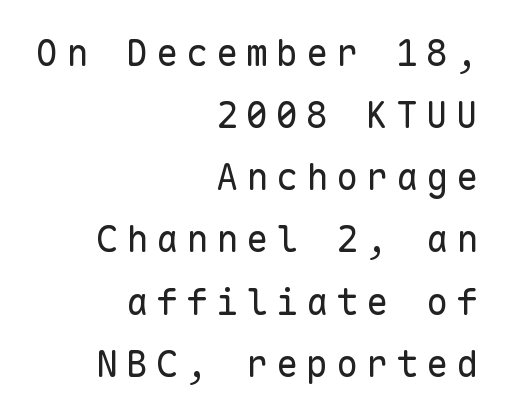
Just letters on the line, the space beneath them empty. This is the regular roman posture of the typeface. The passage shown stacks its lines at a standard gap. Examine the stroke ends and you'll find no serifs.
